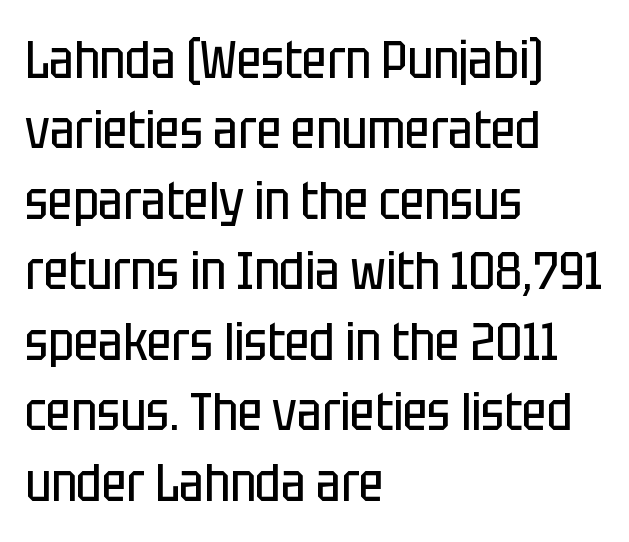
{"serif": "no", "italic": "no", "bold": "no", "weight": "regular", "width": "condensed", "stroke_contrast": "low", "x_height": "large", "monospaced": "no", "underline": "no", "align": "left", "line_spacing": "normal", "line_spacing_ratio": 1.33, "letter_spacing": "normal", "letter_spacing_em": 0.0, "glyph_px": 53}
